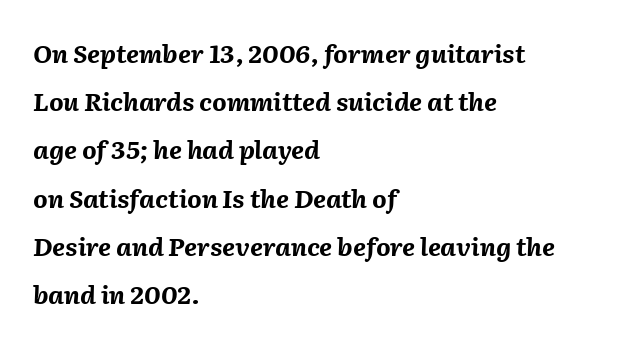
Q: Is the text bold? A: Yes.
Q: Is the text italic (slanted)? A: Yes, it leans right by about 2 degrees.
Q: Is the text underlined? A: No.
Q: How is the paragraph aligned? A: Left-aligned.
Q: Is the spacing between letters normal or unusually wide? A: Normal.
Q: Is the spacing between lines tight, normal or loose? A: Loose.
